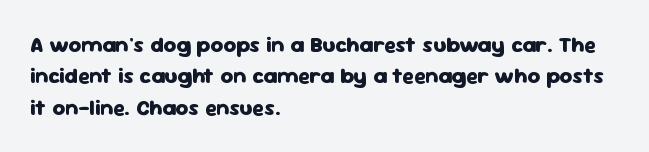
The image shows 22 px bold type, upright; set left-aligned, normal line spacing (1.43x), normal letter spacing, not underlined.
